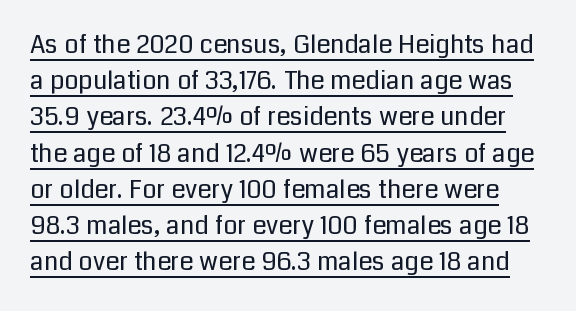
{"italic": "no", "bold": "no", "underline": "yes", "line_spacing": "normal", "line_spacing_ratio": 1.45, "letter_spacing": "normal", "letter_spacing_em": 0.0, "glyph_px": 25}
